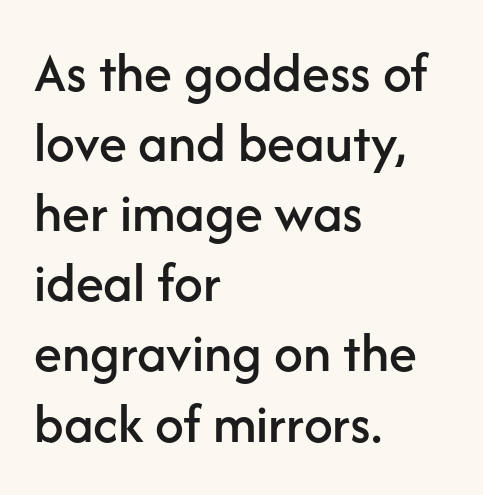
Bare-footed words on every line. These lines keep a tight, regular rhythm from letter to letter. Font category for this specimen: sans-serif. Does the lettering tilt? It doesn't — this is upright. Line starts are locked; line ends wander.
